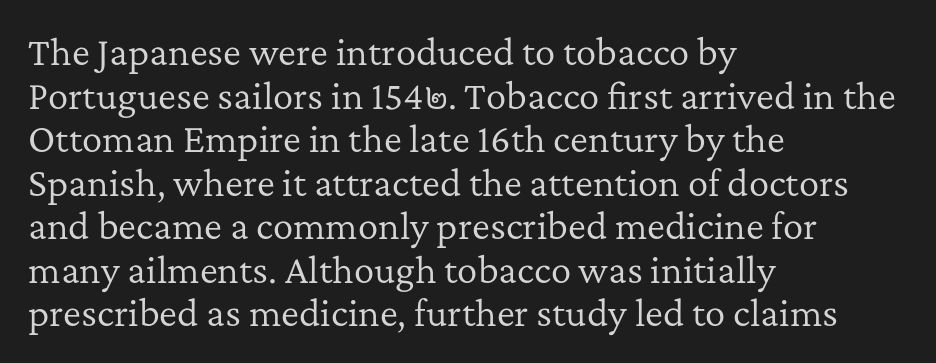
Horizontally, the lines are justified to the leading edge only. Weight: regular or lighter. Think of a printed novel: that variable character pitch is what you see here. These lines were composed using upright roman letters. These lines keep a tight, regular rhythm from letter to letter. The glyphs are unaccompanied by any horizontal stroke below them.
